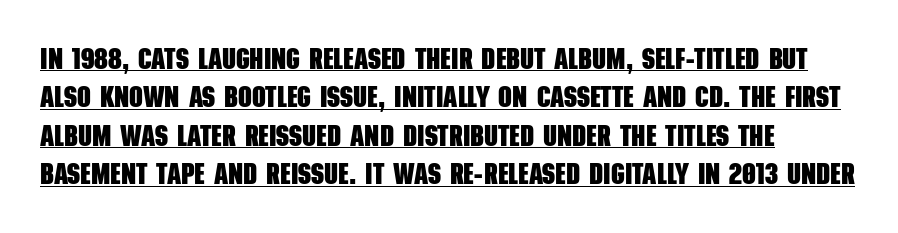
{"serif": "no", "bold": "yes", "weight": "heavy", "width": "condensed", "stroke_contrast": "low", "x_height": "large", "monospaced": "no", "underline": "yes", "align": "left", "line_spacing": "normal", "line_spacing_ratio": 1.28, "letter_spacing": "normal", "letter_spacing_em": 0.0, "glyph_px": 30}
